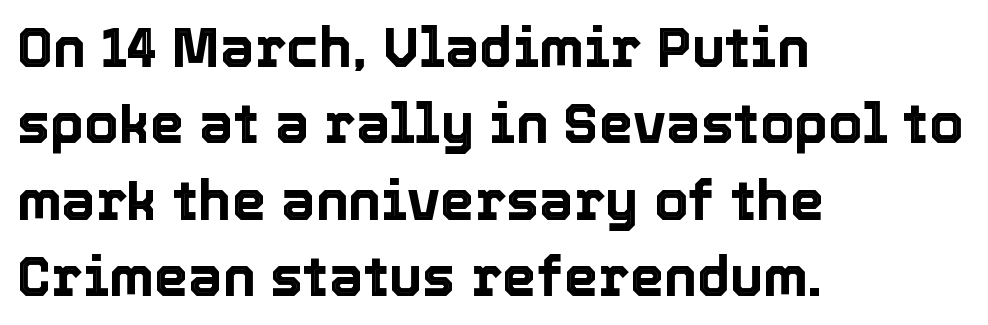
The image shows 55 px text type, upright; set left-aligned, normal line spacing (1.39x), normal letter spacing, not underlined; a medium x-height.
